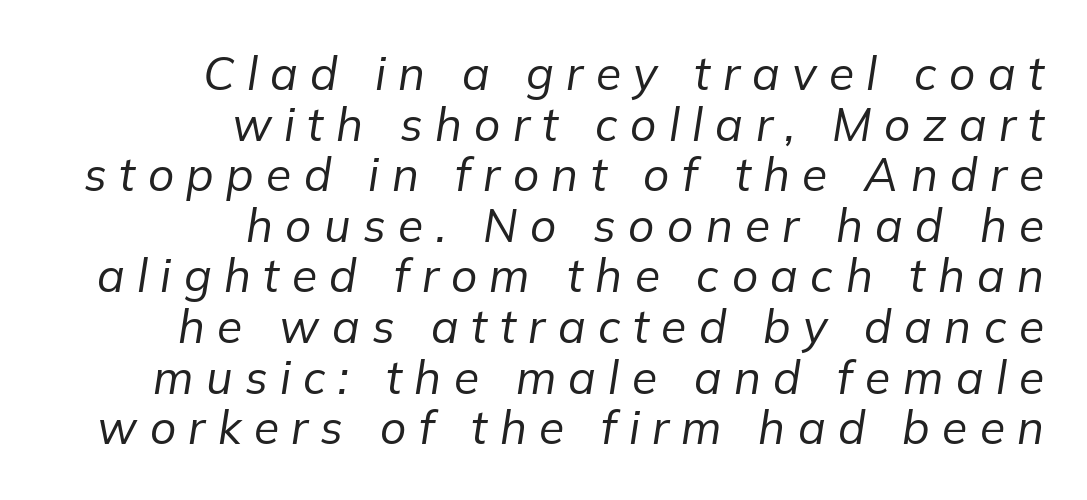
Q: Is the text bold? A: No.
Q: Is the text italic (slanted)? A: Yes, it leans right by about 9 degrees.
Q: Is the text underlined? A: No.
Q: How is the paragraph aligned? A: Right-aligned.
Q: Is the spacing between letters normal or unusually wide? A: Unusually wide.
Q: Is the spacing between lines tight, normal or loose? A: Tight.
Q: Width (condensed, normal, or wide)? A: Normal.
Q: Stroke contrast? A: Low.
Q: x-height? A: Medium.
Q: Monospaced? A: No.
